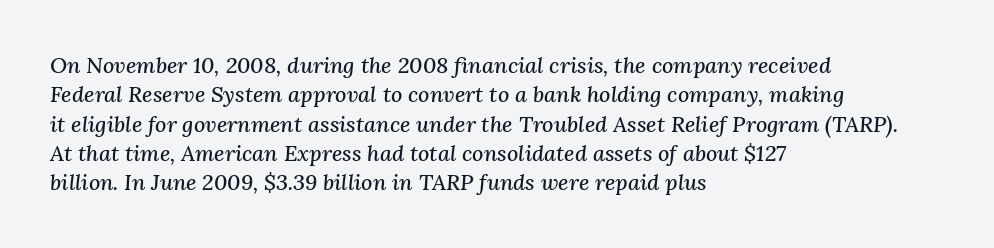
In terms of posture, this sample is oblique. Type without underlining. Baseline-to-baseline distance is the conventional proportion of letter height. No extra tracking has been applied to these lines.
